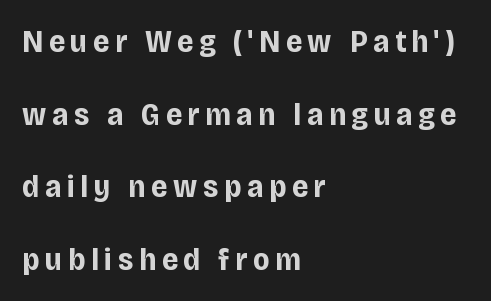
Q: Is the text bold? A: Yes.
Q: Is the text italic (slanted)? A: No, it is upright.
Q: Is the typeface a serif or a sans-serif typeface? A: Sans-serif.
Q: Is the text underlined? A: No.
Q: How is the paragraph aligned? A: Left-aligned.
Q: Is the spacing between lines tight, normal or loose? A: Loose.
Q: Width (condensed, normal, or wide)? A: Condensed.
Q: Stroke contrast? A: Low.
Q: x-height? A: Large.
Q: Monospaced? A: No.
